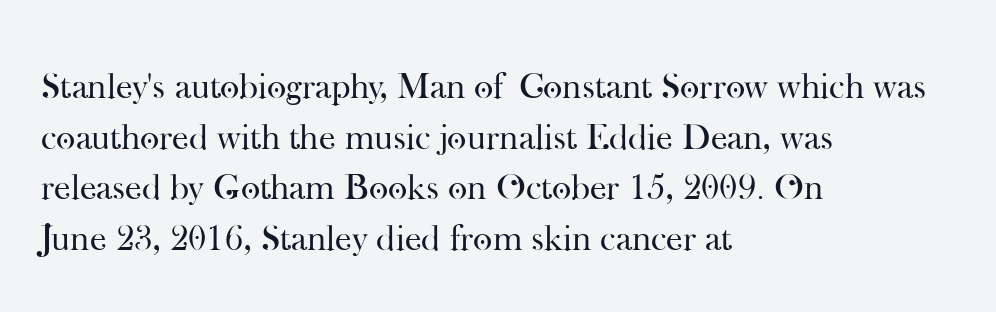
Q: Is the text bold? A: No.
Q: Is the text italic (slanted)? A: No, it is upright.
Q: Is the typeface a serif or a sans-serif typeface? A: Serif.
Q: Is the text underlined? A: No.
Q: How is the paragraph aligned? A: Left-aligned.
Q: Is the spacing between letters normal or unusually wide? A: Normal.
Q: Is the spacing between lines tight, normal or loose? A: Normal.
Q: Width (condensed, normal, or wide)? A: Normal.
Q: Stroke contrast? A: High.
Q: x-height? A: Small.
Q: Monospaced? A: No.
